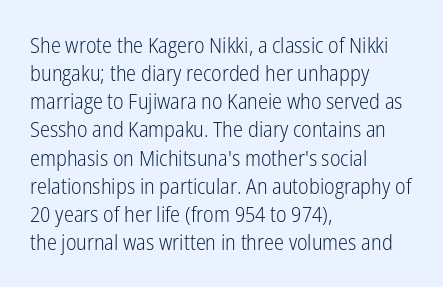
Q: Is the text bold? A: No.
Q: Is the text italic (slanted)? A: No, it is upright.
Q: Is the text underlined? A: No.
Q: How is the paragraph aligned? A: Left-aligned.
Q: Is the spacing between letters normal or unusually wide? A: Normal.
Q: Is the spacing between lines tight, normal or loose? A: Normal.
